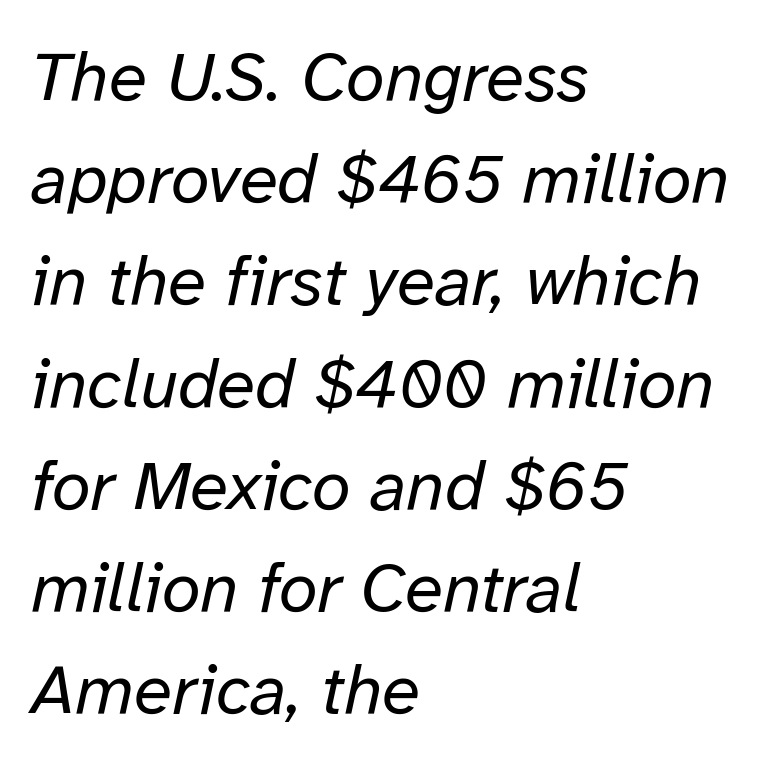
The image shows 70 px regular-weight type, italic (leaning right); set left-aligned, normal line spacing (1.46x), normal letter spacing, not underlined; low stroke contrast and a medium x-height.
